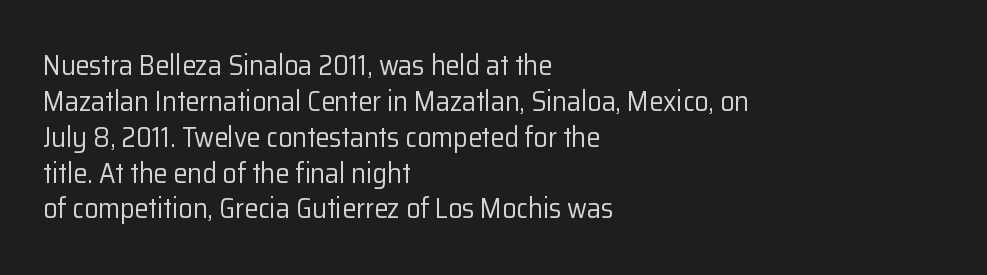
{"serif": "no", "italic": "no", "bold": "no", "weight": "regular", "width": "normal", "stroke_contrast": "low", "x_height": "medium", "monospaced": "no", "underline": "no", "align": "left", "line_spacing": "normal", "line_spacing_ratio": 1.28, "letter_spacing": "normal", "letter_spacing_em": 0.0, "glyph_px": 28}
